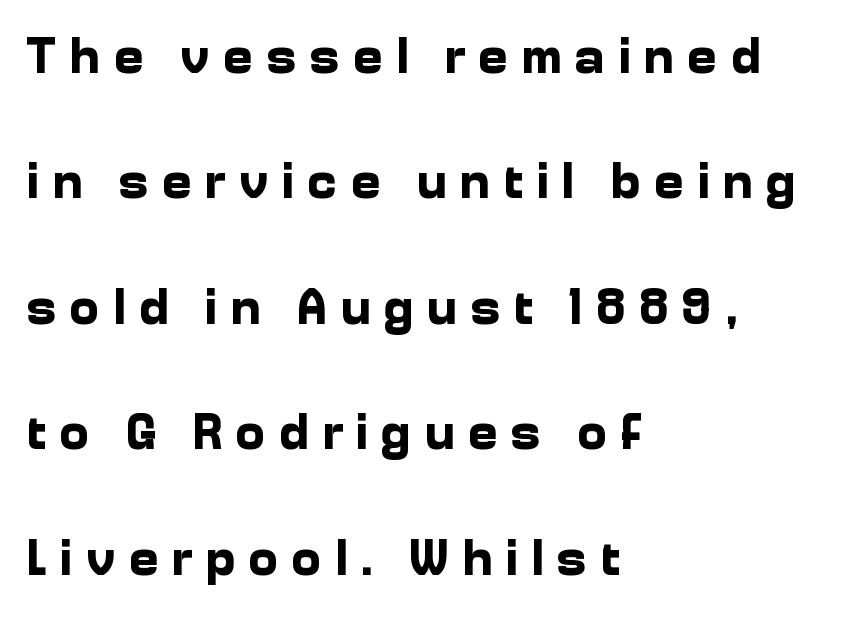
The image shows 51 px bold sans-serif type, upright; set left-aligned, loose line spacing (2.46x), unusually wide letter spacing (+0.25 em), not underlined; low stroke contrast and a medium x-height.
